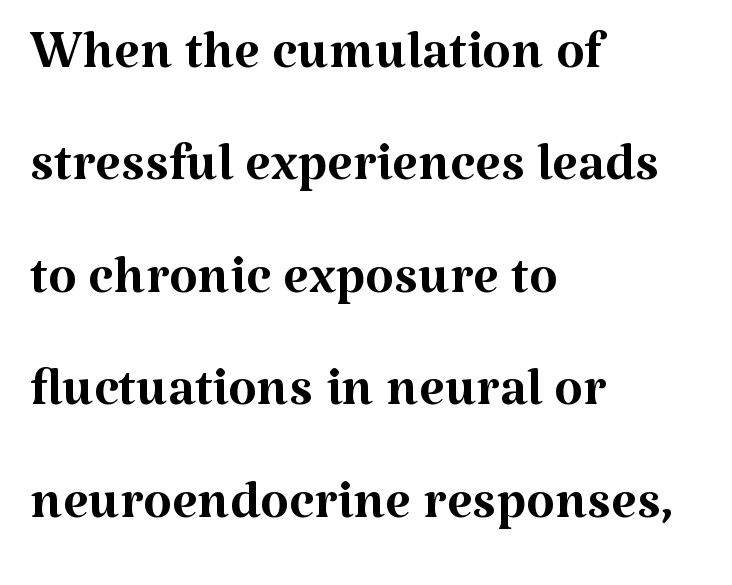
Q: Is the text bold? A: No.
Q: Is the text italic (slanted)? A: No, it is upright.
Q: Is the typeface a serif or a sans-serif typeface? A: Serif.
Q: Is the text underlined? A: No.
Q: How is the paragraph aligned? A: Left-aligned.
Q: Is the spacing between letters normal or unusually wide? A: Normal.
Q: Is the spacing between lines tight, normal or loose? A: Normal.
Q: Width (condensed, normal, or wide)? A: Normal.
Q: Stroke contrast? A: Medium.
Q: x-height? A: Medium.
Q: Monospaced? A: No.
